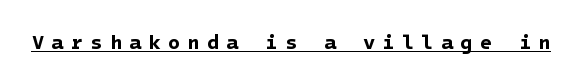
The image shows 20 px bold type; set unusually wide letter spacing (+0.36 em), underlined.
